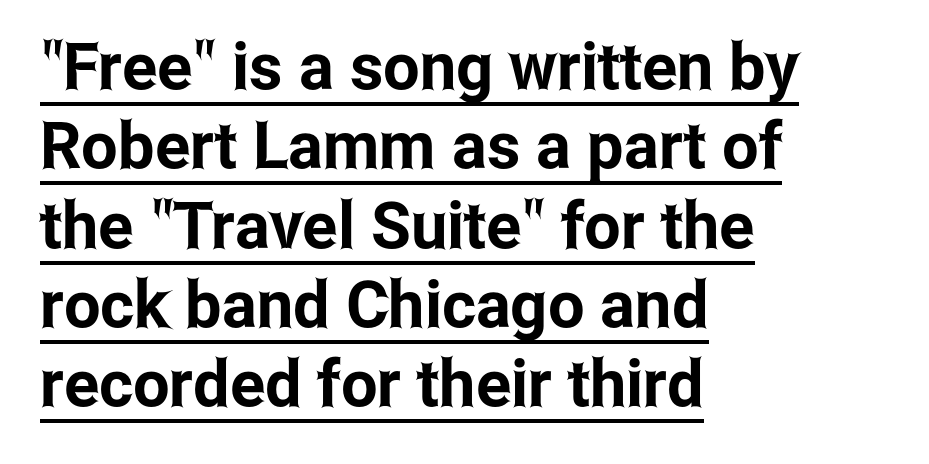
Q: Is the text italic (slanted)? A: No, it is upright.
Q: Is the typeface a serif or a sans-serif typeface? A: Sans-serif.
Q: Is the text underlined? A: Yes.
Q: How is the paragraph aligned? A: Left-aligned.
Q: Is the spacing between letters normal or unusually wide? A: Normal.
Q: Width (condensed, normal, or wide)? A: Condensed.
Q: Stroke contrast? A: Low.
Q: x-height? A: Medium.
Q: Monospaced? A: No.
